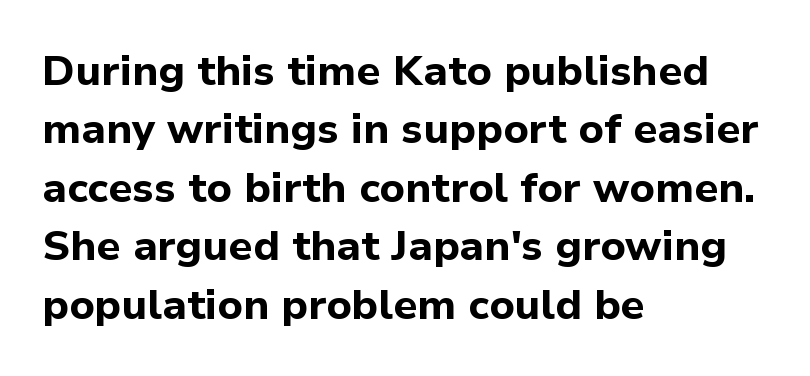
Layout note: lines flush left. This is the regular roman posture of the typeface. The leading is moderate, giving the passage an even texture. This is sans-serif lettering, the kind often seen on screens and signage. The passage shown is typed in a proportional face where columns would drift. Compared with an ordinary text face, these strokes are far heavier — a full bold.
